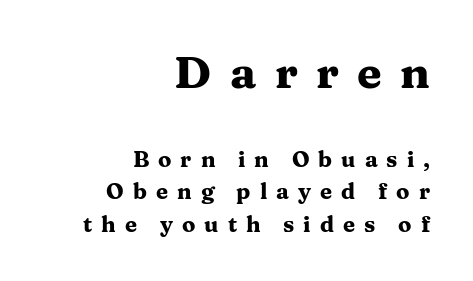
The image shows 45 px heavy, wide serif type, upright; set right-aligned, normal line spacing (1.47x), unusually wide letter spacing (+0.41 em), not underlined; the first (top) block is 2.05x larger; medium stroke contrast and a medium x-height.
